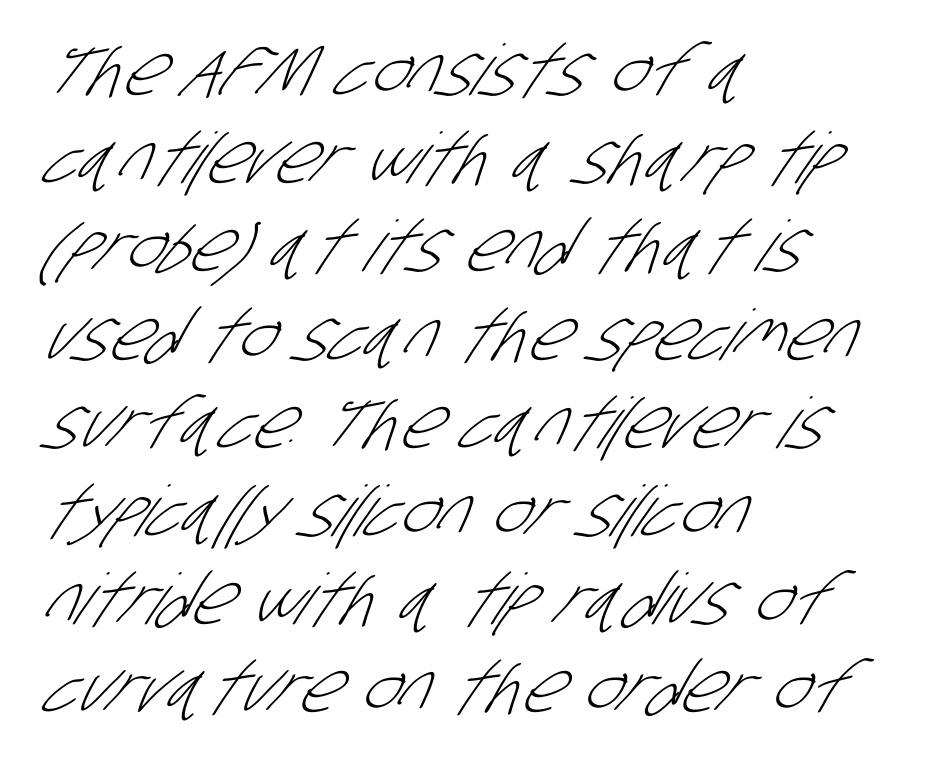
{"serif": "no", "bold": "no", "weight": "light", "width": "condensed", "stroke_contrast": "low", "x_height": "large", "monospaced": "no", "underline": "no", "align": "left", "line_spacing": "normal", "line_spacing_ratio": 1.26, "letter_spacing": "normal", "letter_spacing_em": 0.0, "glyph_px": 70}
